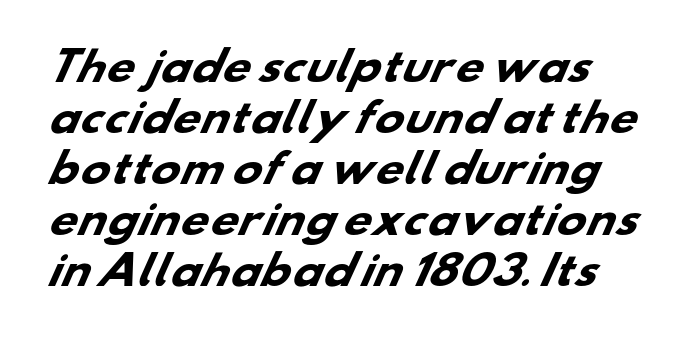
Q: Is the text bold? A: Yes.
Q: Is the typeface a serif or a sans-serif typeface? A: Sans-serif.
Q: Is the text underlined? A: No.
Q: Is the spacing between letters normal or unusually wide? A: Normal.
Q: Is the spacing between lines tight, normal or loose? A: Normal.
Q: Width (condensed, normal, or wide)? A: Wide.
Q: Stroke contrast? A: Low.
Q: x-height? A: Small.
Q: Monospaced? A: No.
